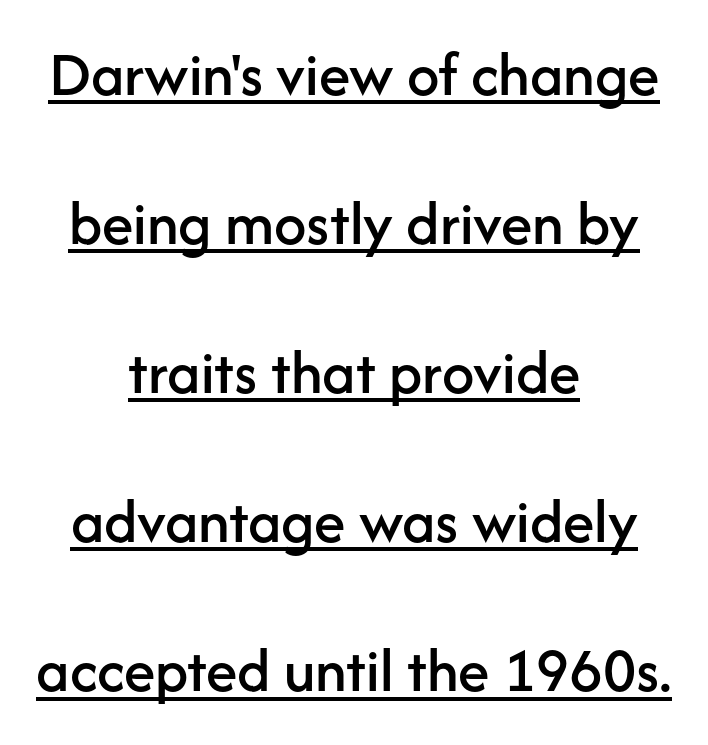
{"serif": "no", "italic": "no", "width": "normal", "stroke_contrast": "low", "x_height": "medium", "monospaced": "no", "underline": "yes", "align": "center", "line_spacing": "loose", "line_spacing_ratio": 2.33, "letter_spacing": "normal", "letter_spacing_em": 0.0, "glyph_px": 64}
